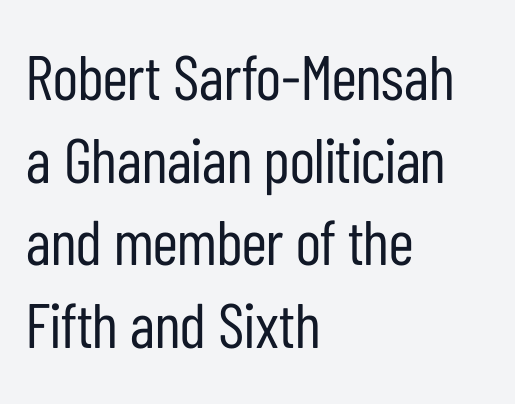
{"serif": "no", "italic": "no", "bold": "no", "weight": "regular", "width": "condensed", "stroke_contrast": "low", "x_height": "medium", "monospaced": "no", "underline": "no", "align": "left", "line_spacing": "normal", "line_spacing_ratio": 1.31, "letter_spacing": "normal", "letter_spacing_em": 0.0, "glyph_px": 63}
